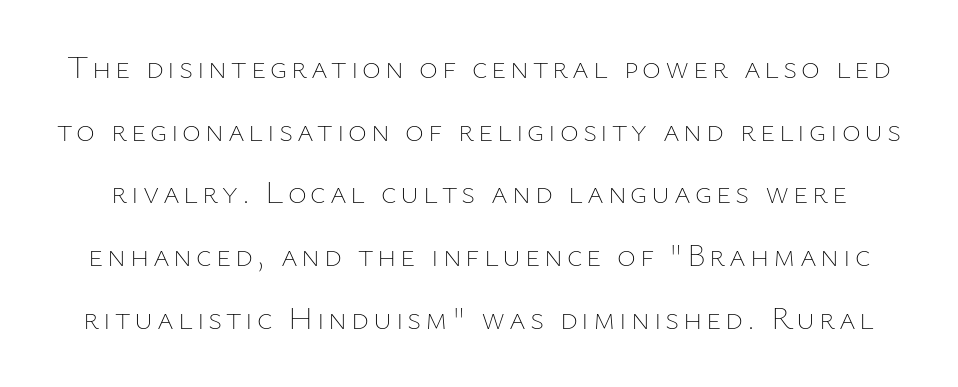
The string is rendered with underlining switched off. Is this a fixed-width face? No — the glyphs have proportional, varying widths. Summary of weight: not heavy and not bold. Does the leading feel generous? Absolutely, it's lavish. You can tell it's not italic because the verticals are truly vertical.
